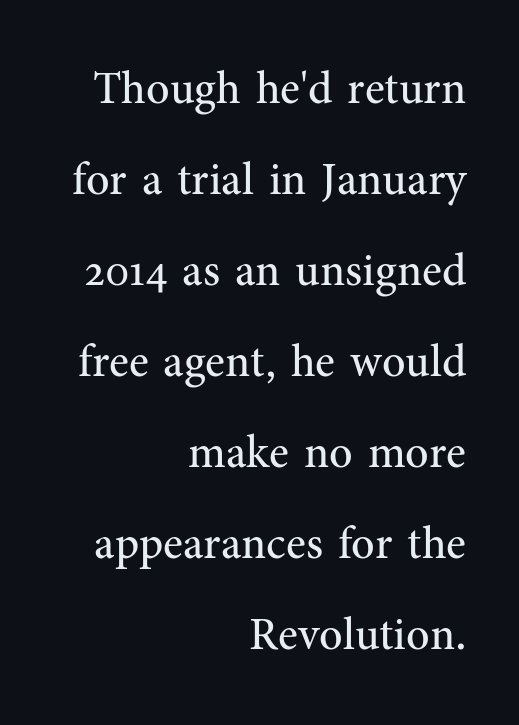
Nope, not italic — everything's standing straight. Leading: increased. The letters look calm and open, with moderate or lighter stems. A serif font was chosen for this passage.
